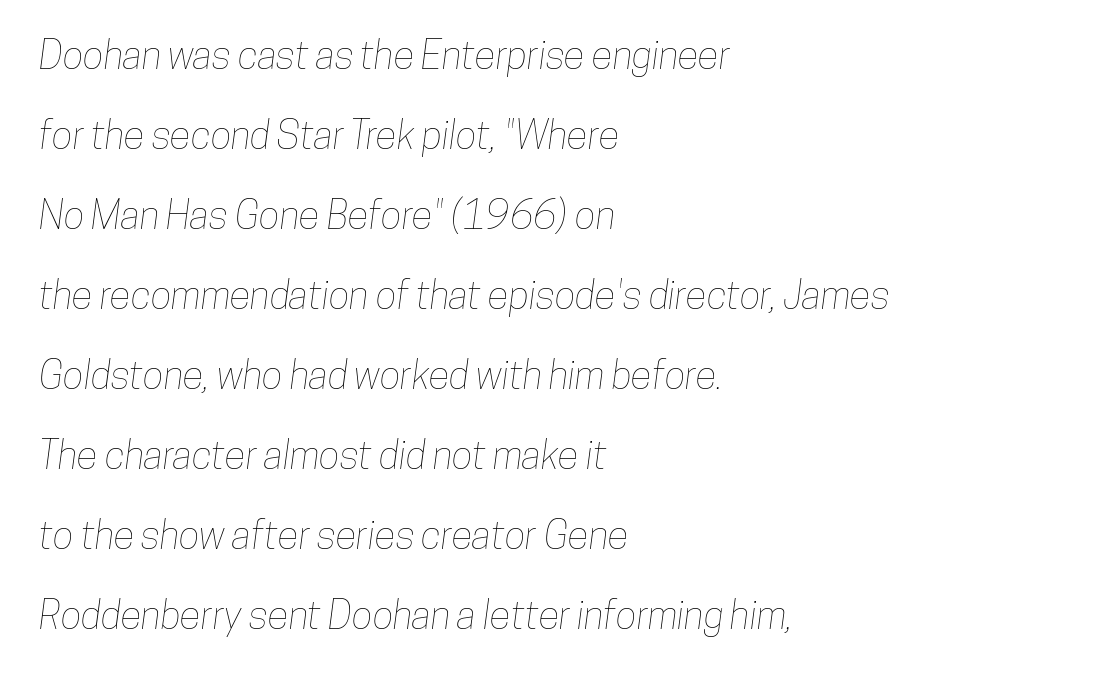
Letters rest on an invisible, unmarked baseline. Loosely led — the rows are spread out. The paragraph shown leans on its left margin. Here the glyphs are tracked normally, forming tight word shapes. Looks like regular typesetting: each glyph gets only the width it needs.
